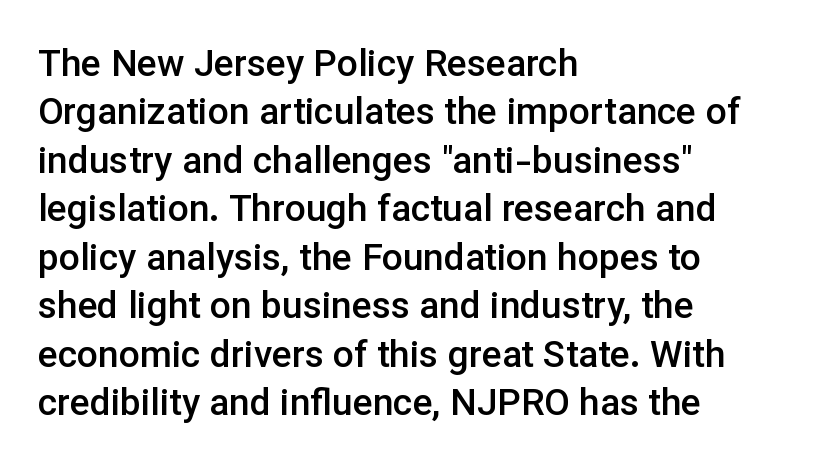
The image shows 37 px semibold sans-serif type, upright; set left-aligned, normal line spacing (1.31x), normal letter spacing, not underlined; low stroke contrast and a medium x-height.
